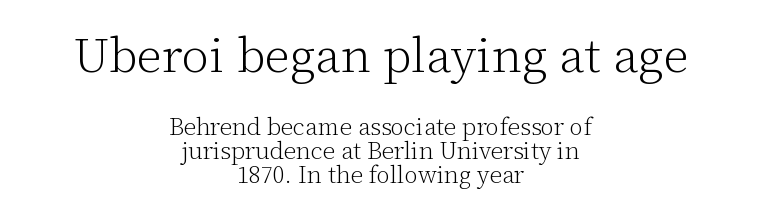
Is the letter spacing exaggerated? No — it looks like the ordinary default. Looks like regular typesetting: each glyph gets only the width it needs. Does the type have serifs? Yes, each stem ends in a small foot. In CSS terms this would be text-align: center. Compare the two chunks: the upper has the greater cap height.
